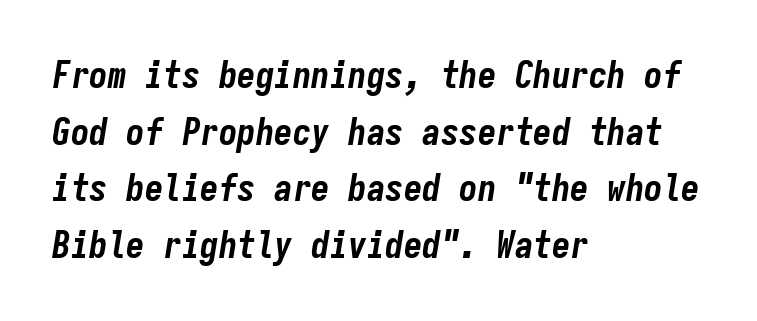
Q: Is the text bold? A: Yes.
Q: Is the text italic (slanted)? A: Yes, it leans right by about 9 degrees.
Q: Is the text underlined? A: No.
Q: How is the paragraph aligned? A: Left-aligned.
Q: Is the spacing between letters normal or unusually wide? A: Normal.
Q: Is the spacing between lines tight, normal or loose? A: Normal.
Q: Width (condensed, normal, or wide)? A: Condensed.
Q: Stroke contrast? A: Low.
Q: x-height? A: Medium.
Q: Monospaced? A: Yes.
